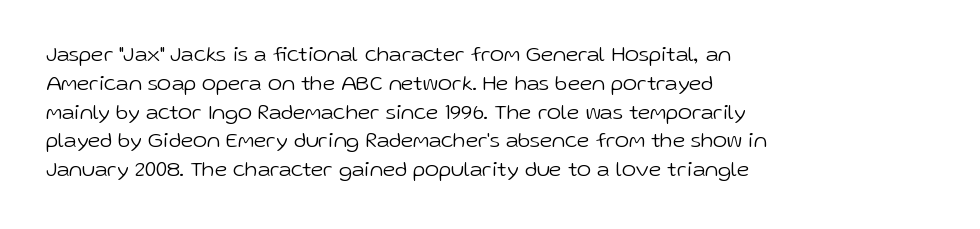
No extra ink here — the face is not bold. The ragged edge is on the right, which tells us the setting is flush left. Decoration check: the copy has no underline. Between one letter and the next there's only the usual sliver of space. No italicization has been applied; the sample stays upright. Successive baselines arrive at the customary interval.
